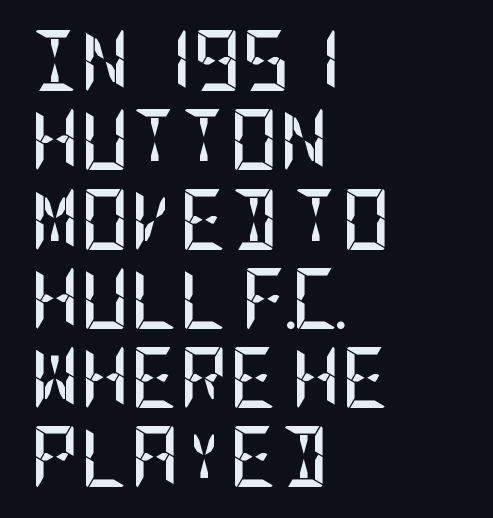
Q: Is the text bold? A: Yes.
Q: Is the text italic (slanted)? A: No, it is upright.
Q: Is the typeface a serif or a sans-serif typeface? A: Sans-serif.
Q: Is the text underlined? A: No.
Q: How is the paragraph aligned? A: Left-aligned.
Q: Is the spacing between letters normal or unusually wide? A: Normal.
Q: Is the spacing between lines tight, normal or loose? A: Normal.
Q: Width (condensed, normal, or wide)? A: Condensed.
Q: Stroke contrast? A: Low.
Q: x-height? A: Large.
